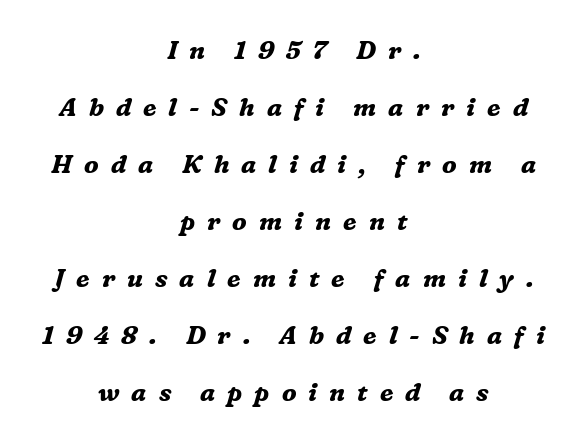
Casual observation: everything's sitting right in the middle. The letterforms stand isolated, each surrounded by extra space. Students, observe: this is what heavily led, spacious text looks like. Decoration check: the copy has no underline.
